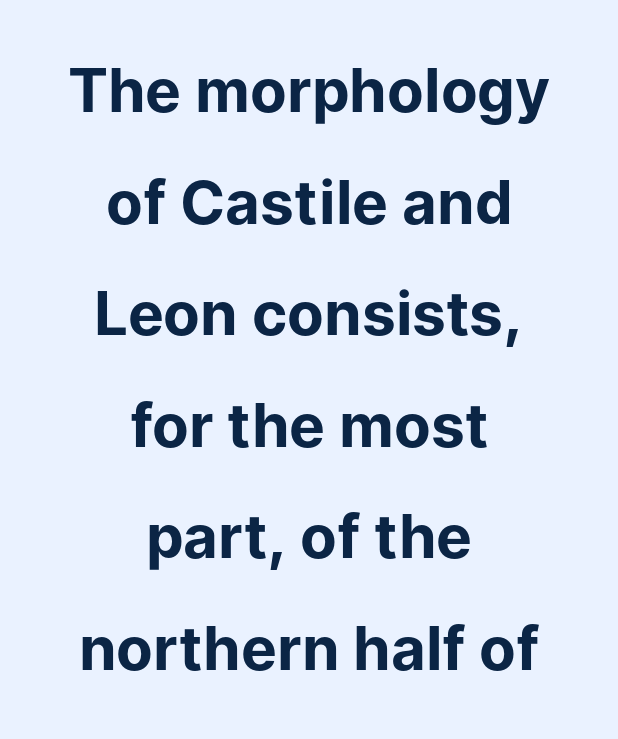
{"serif": "no", "italic": "no", "bold": "yes", "weight": "bold", "width": "normal", "stroke_contrast": "low", "x_height": "medium", "monospaced": "no", "underline": "no", "align": "center", "line_spacing_ratio": 1.86, "letter_spacing": "normal", "letter_spacing_em": 0.0, "glyph_px": 60}
